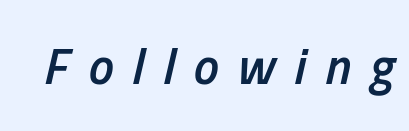
The image shows 51 px semibold, condensed type, italic (leaning right); set unusually wide letter spacing (+0.37 em), not underlined; low stroke contrast and a medium x-height.
